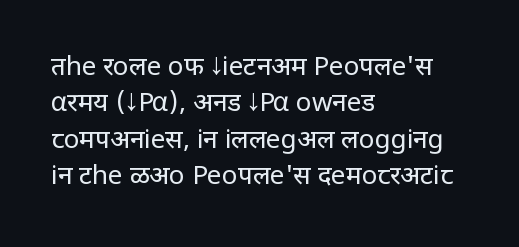
The image shows 26 px text type, upright; set left-aligned, normal line spacing (1.4x), normal letter spacing, not underlined.
